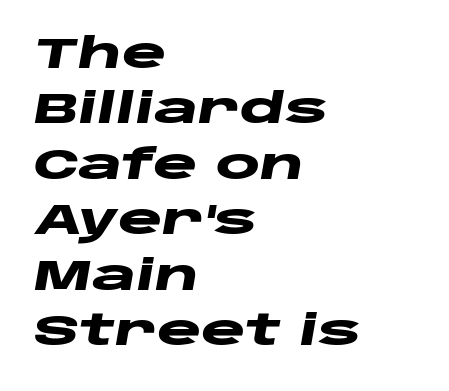
Italic: yes, the glyphs are oblique. In terms of weight, the rendering is a true, heavy bold. A student would call this left alignment; a typographer would say flush left, rag right. Tracking here is standard; glyphs follow each other at the usual distance. Underlining? Definitely not there.
